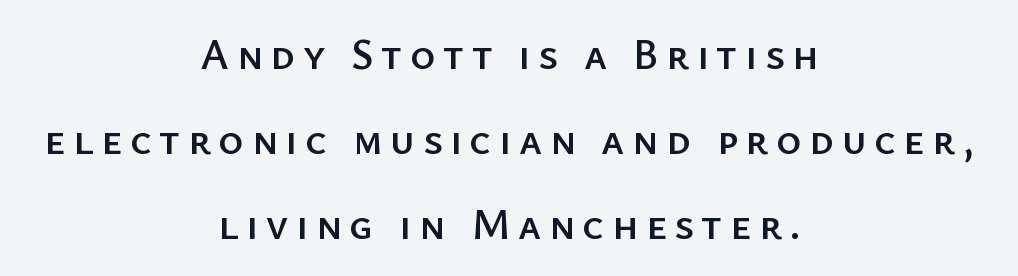
{"serif": "no", "italic": "no", "width": "normal", "stroke_contrast": "low", "x_height": "medium", "monospaced": "no", "underline": "no", "align": "center", "line_spacing": "loose", "line_spacing_ratio": 1.98, "glyph_px": 43}
